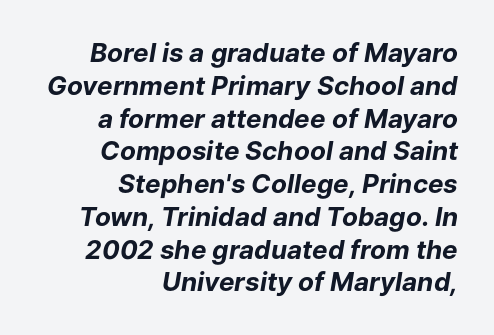
The rendering uses a bold face; every stroke is thick and dark. The glyphs look as if they've been sheared to an angle. Caption: standard tracking, unaltered. The designer left line spacing at the default. The paragraph shown leans on its right margin. The specimen omits any rule beneath the text block's lines.
